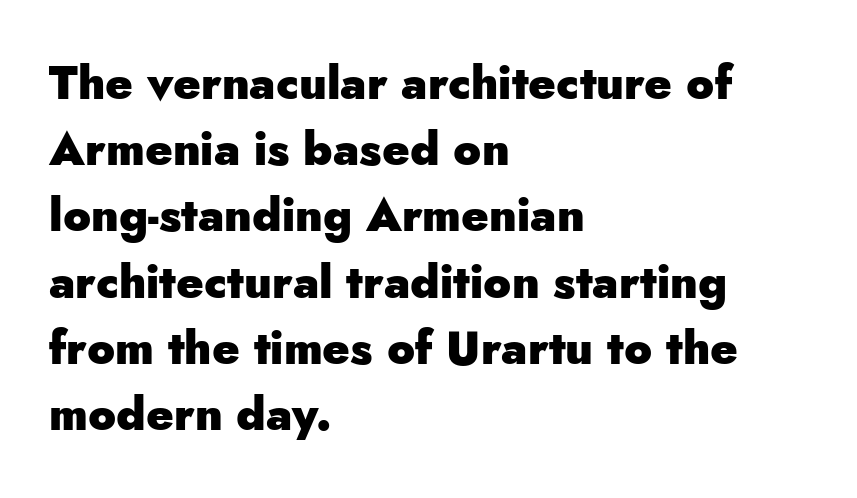
The image shows 46 px heavy sans-serif type, upright; set left-aligned, normal line spacing (1.44x), normal letter spacing, not underlined; low stroke contrast and a small x-height.
